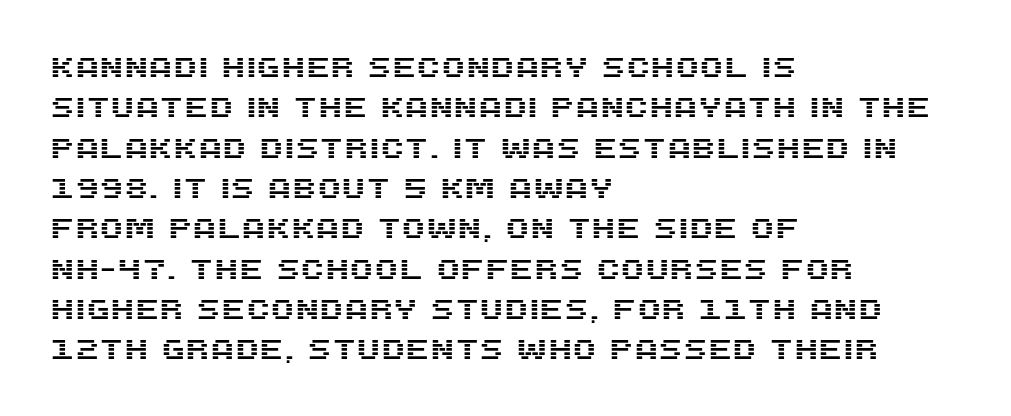
Q: Is the text italic (slanted)? A: No, it is upright.
Q: Is the typeface a serif or a sans-serif typeface? A: Sans-serif.
Q: Is the text underlined? A: No.
Q: How is the paragraph aligned? A: Left-aligned.
Q: Is the spacing between letters normal or unusually wide? A: Normal.
Q: Is the spacing between lines tight, normal or loose? A: Normal.
Q: Width (condensed, normal, or wide)? A: Normal.
Q: Stroke contrast? A: Medium.
Q: x-height? A: Large.
Q: Monospaced? A: No.
